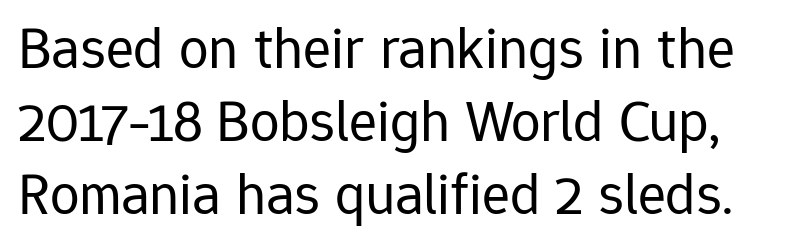
The image shows 59 px regular-weight sans-serif type, upright; set line spacing 1.24x, normal letter spacing, not underlined; low stroke contrast and a medium x-height.
